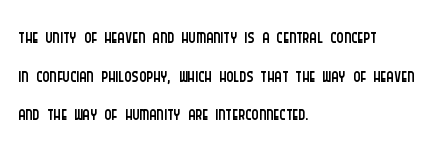
Stroke thickness stays within the range of a standard reading face or lighter. Notice how descenders clear the ascenders below comfortably — that's standard leading. There is no visible air inserted between adjacent glyphs. Casual observation: everything's shoved over to the left. The specimen omits any rule beneath the text block's lines. The letters stand straight up with perfectly vertical stems.
